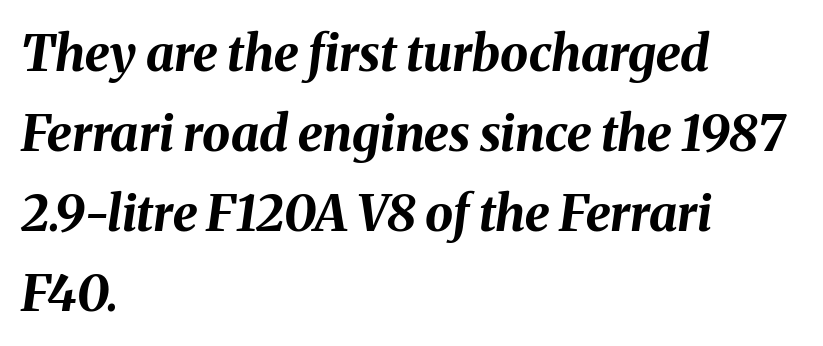
{"italic": "yes", "lean": "right", "slant_degrees": 8, "bold": "yes", "weight": "bold", "width": "normal", "stroke_contrast": "medium", "x_height": "medium", "monospaced": "no", "underline": "no", "align": "left", "line_spacing": "normal", "line_spacing_ratio": 1.6, "letter_spacing": "normal", "letter_spacing_em": 0.0, "glyph_px": 50}
